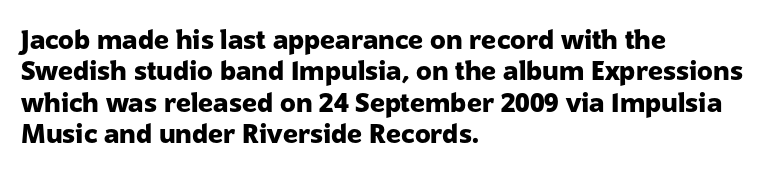
{"italic": "no", "bold": "yes", "underline": "no", "align": "left", "line_spacing_ratio": 1.21, "letter_spacing": "normal", "letter_spacing_em": 0.0, "glyph_px": 26}
